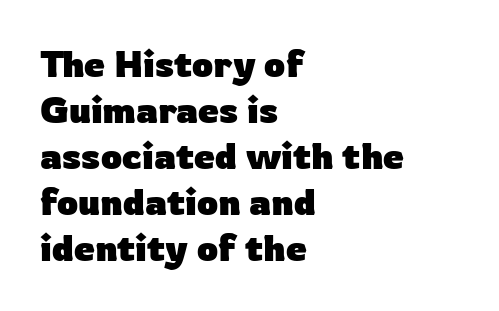
The image shows 37 px heavy sans-serif type, upright; set left-aligned, line spacing 1.24x, normal letter spacing, not underlined; low stroke contrast and a medium x-height.
